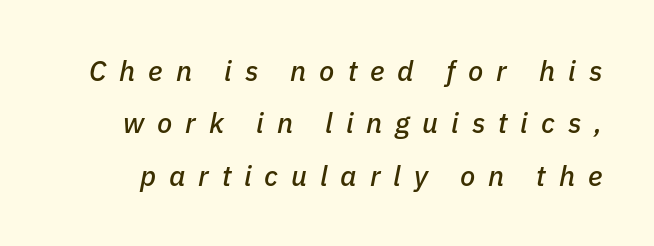
Varying glyph widths throughout — classic text-font behaviour. Underlining? Definitely not there. Is the type slanted? Yes — the strokes lean at a clear angle. Loose tracking; the words dissolve into strings of separated letters.
